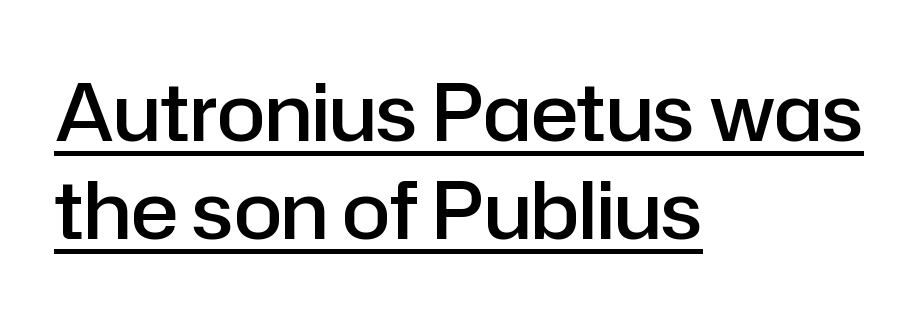
Q: Is the text bold? A: Semi-bold.
Q: Is the text italic (slanted)? A: No, it is upright.
Q: Is the typeface a serif or a sans-serif typeface? A: Sans-serif.
Q: Is the text underlined? A: Yes.
Q: How is the paragraph aligned? A: Left-aligned.
Q: Is the spacing between letters normal or unusually wide? A: Normal.
Q: Width (condensed, normal, or wide)? A: Normal.
Q: Stroke contrast? A: Low.
Q: x-height? A: Medium.
Q: Monospaced? A: No.
